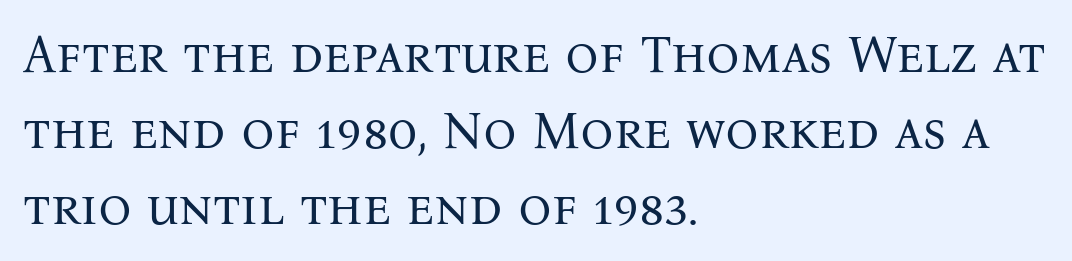
Q: Is the text bold? A: No.
Q: Is the text italic (slanted)? A: No, it is upright.
Q: Is the typeface a serif or a sans-serif typeface? A: Serif.
Q: Is the text underlined? A: No.
Q: How is the paragraph aligned? A: Left-aligned.
Q: Is the spacing between letters normal or unusually wide? A: Normal.
Q: Is the spacing between lines tight, normal or loose? A: Normal.
Q: Width (condensed, normal, or wide)? A: Normal.
Q: Stroke contrast? A: Medium.
Q: x-height? A: Medium.
Q: Monospaced? A: No.
